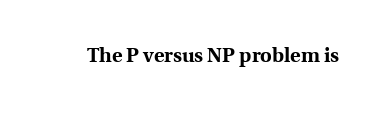
The image shows 20 px bold type, upright; set normal letter spacing, not underlined.
